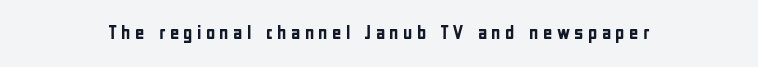
Q: Is the text bold? A: Yes.
Q: Is the text italic (slanted)? A: No, it is upright.
Q: Is the text underlined? A: No.
Q: Is the spacing between letters normal or unusually wide? A: Unusually wide.
